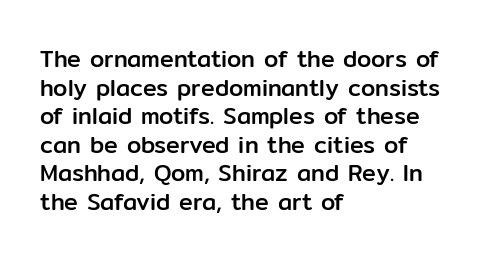
Each line starts at the same left margin while the right side varies. This sample uses plain, unmodified letter spacing. Only glyphs here, with clear space below each row. The letters stand upright; this is a roman face.
